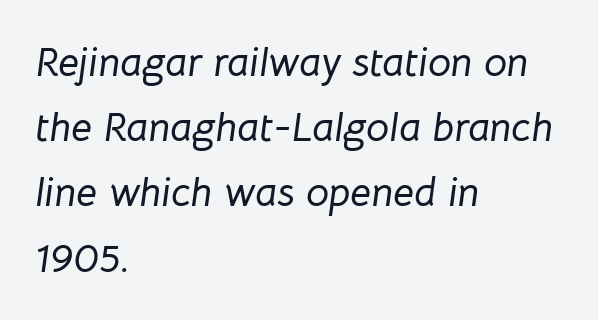
Q: Is the text italic (slanted)? A: Yes, it leans right by about 8 degrees.
Q: Is the text underlined? A: No.
Q: How is the paragraph aligned? A: Left-aligned.
Q: Is the spacing between letters normal or unusually wide? A: Normal.
Q: Is the spacing between lines tight, normal or loose? A: Normal.
Q: Width (condensed, normal, or wide)? A: Normal.
Q: Stroke contrast? A: Low.
Q: x-height? A: Medium.
Q: Monospaced? A: No.
